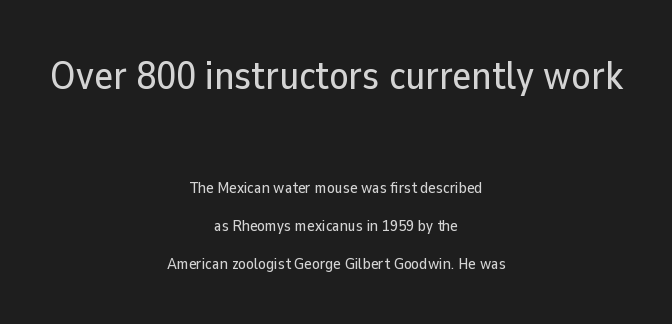
Q: Is the text italic (slanted)? A: No, it is upright.
Q: Is the typeface a serif or a sans-serif typeface? A: Sans-serif.
Q: Is the text underlined? A: No.
Q: How is the paragraph aligned? A: Centered.
Q: Is the spacing between letters normal or unusually wide? A: Normal.
Q: Is the spacing between lines tight, normal or loose? A: Loose.
Q: Which block of text is set in a larger size, the first (top) or the second (bottom)? A: The first (top) one.
Q: Width (condensed, normal, or wide)? A: Normal.
Q: Stroke contrast? A: Low.
Q: x-height? A: Medium.
Q: Monospaced? A: No.
